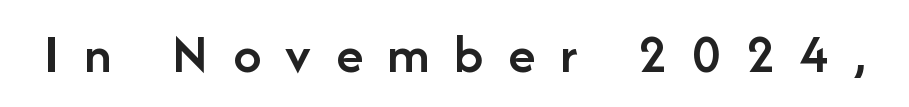
Just letters on the line, the space beneath them empty. Looks like regular typesetting: each glyph gets only the width it needs. The typography opts for an upright posture over an oblique one. Students, note that the glyphs here are deliberately spaced far apart. Each letter's strokes conclude bluntly, with no projecting serifs. Bold? Not quite — semibold, heavier than regular but stopping short.
